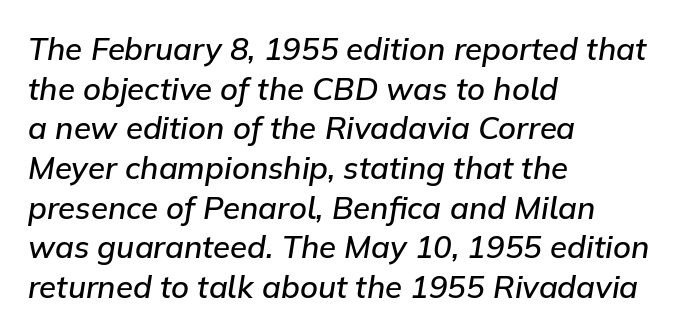
The rendering uses natural spacing where letterforms have individual widths. Lines of text with bare space underneath. These lines were composed using italics. Caption: semibold face, moderately heavy strokes.
